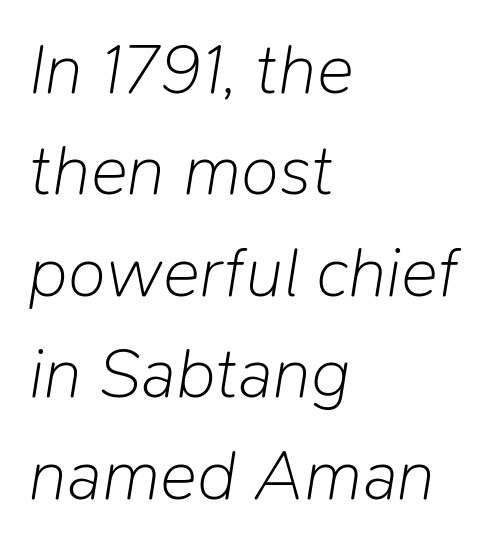
{"italic": "yes", "lean": "right", "slant_degrees": 9, "bold": "no", "weight": "light", "width": "normal", "stroke_contrast": "low", "x_height": "medium", "monospaced": "no", "underline": "no", "align": "left", "line_spacing": "normal", "line_spacing_ratio": 1.45, "letter_spacing": "normal", "letter_spacing_em": 0.0, "glyph_px": 70}
